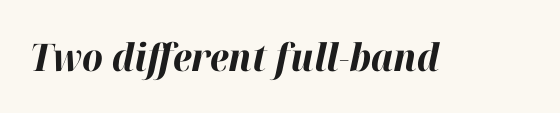
{"italic": "yes", "lean": "right", "slant_degrees": 12, "bold": "yes", "weight": "bold", "width": "normal", "stroke_contrast": "high", "x_height": "medium", "monospaced": "no", "underline": "no", "letter_spacing": "normal", "letter_spacing_em": 0.0, "glyph_px": 38}
